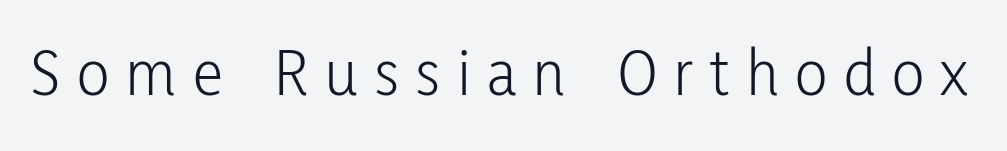
{"serif": "no", "italic": "no", "bold": "no", "weight": "light", "width": "condensed", "stroke_contrast": "low", "x_height": "medium", "monospaced": "no", "underline": "no", "letter_spacing": "wide", "letter_spacing_em": 0.24, "glyph_px": 68}
